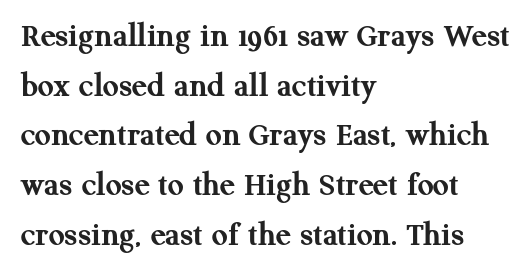
The image shows 35 px semibold serif type, upright; set left-aligned, normal line spacing (1.42x), normal letter spacing, not underlined; medium stroke contrast and a medium x-height.
